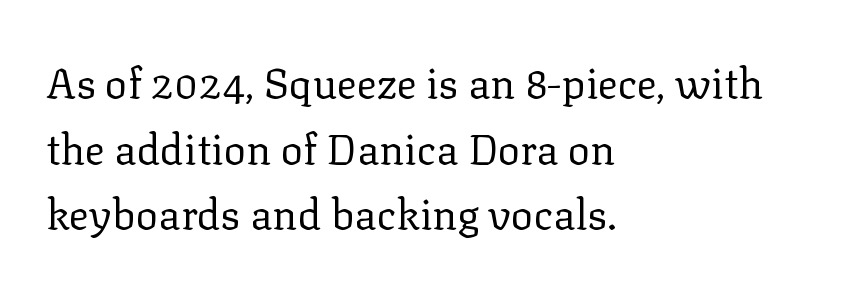
Q: Is the text bold? A: No.
Q: Is the text italic (slanted)? A: No, it is upright.
Q: Is the typeface a serif or a sans-serif typeface? A: Serif.
Q: Is the text underlined? A: No.
Q: How is the paragraph aligned? A: Left-aligned.
Q: Is the spacing between letters normal or unusually wide? A: Normal.
Q: Is the spacing between lines tight, normal or loose? A: Normal.
Q: Width (condensed, normal, or wide)? A: Normal.
Q: Stroke contrast? A: Low.
Q: x-height? A: Medium.
Q: Monospaced? A: No.
